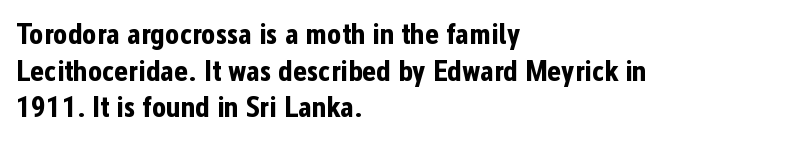
The image shows 30 px bold, condensed sans-serif type, upright; set left-aligned, line spacing 1.22x, normal letter spacing, not underlined; low stroke contrast and a medium x-height.
